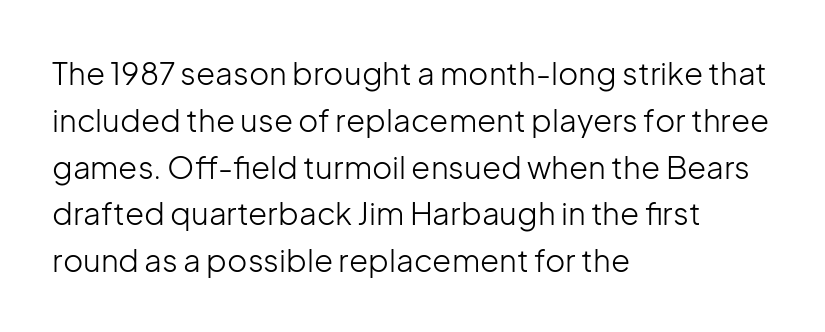
Q: Is the text bold? A: No.
Q: Is the text italic (slanted)? A: No, it is upright.
Q: Is the typeface a serif or a sans-serif typeface? A: Sans-serif.
Q: Is the text underlined? A: No.
Q: How is the paragraph aligned? A: Left-aligned.
Q: Is the spacing between letters normal or unusually wide? A: Normal.
Q: Is the spacing between lines tight, normal or loose? A: Normal.
Q: Width (condensed, normal, or wide)? A: Normal.
Q: Stroke contrast? A: Low.
Q: x-height? A: Medium.
Q: Monospaced? A: No.
